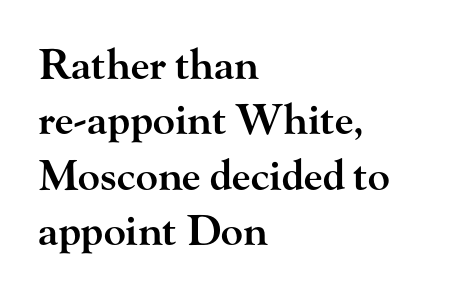
Q: Is the text bold? A: Semi-bold.
Q: Is the text italic (slanted)? A: No, it is upright.
Q: Is the typeface a serif or a sans-serif typeface? A: Serif.
Q: Is the text underlined? A: No.
Q: How is the paragraph aligned? A: Left-aligned.
Q: Is the spacing between letters normal or unusually wide? A: Normal.
Q: Is the spacing between lines tight, normal or loose? A: Normal.
Q: Width (condensed, normal, or wide)? A: Wide.
Q: Stroke contrast? A: High.
Q: x-height? A: Small.
Q: Monospaced? A: No.
